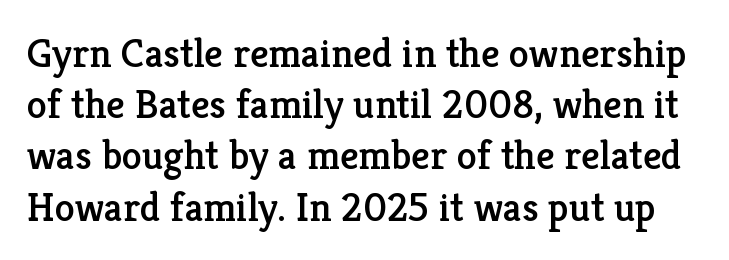
A typesetter would call this zero additional tracking. Each letter's strokes conclude with small projecting serifs. A normal amount of white space separates one row of letters from the next. Note the varied advance widths — an 'i' is clearly narrower than an 'm'.
